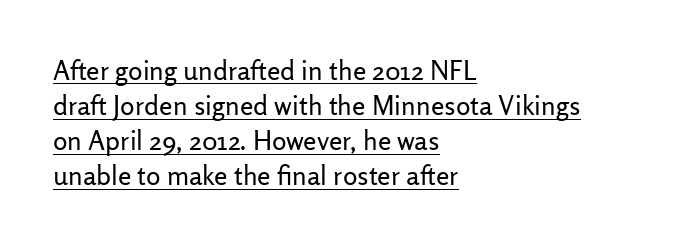
Teacher's note: observe the even left margin — that is flush-left alignment. Decoration check: the copy is underlined. The line-height multiplier appears to be the usual default. You could call the tracking neutral — neither tight nor loose. A light-to-regular cut is what we see here. A roman cut, with each character standing at attention.
